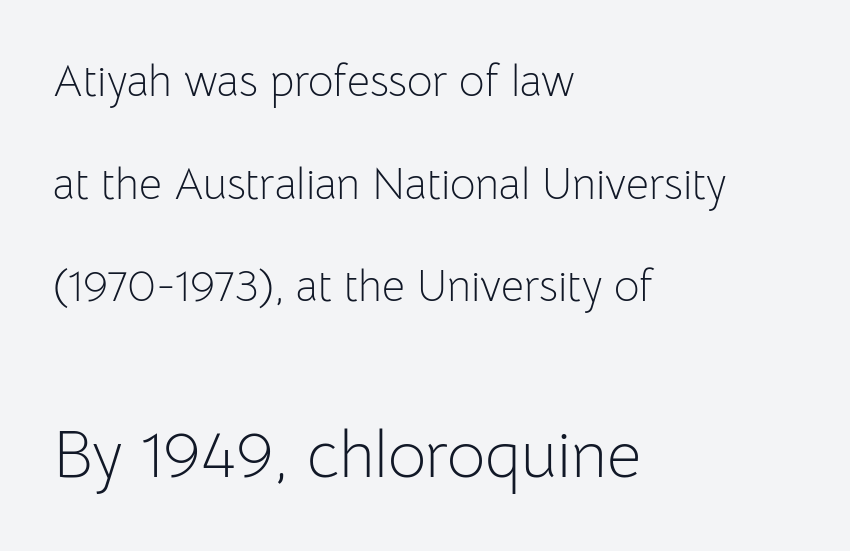
The typeface chosen for these lines omits serifs. The letters in the lower block stand taller than those in the block above. The passage shown is not underscored anywhere. Teacher's note: observe the even left margin — that is flush-left alignment. This sample trades compactness for vertical openness between lines. Weight: not bold — regular or lighter.
